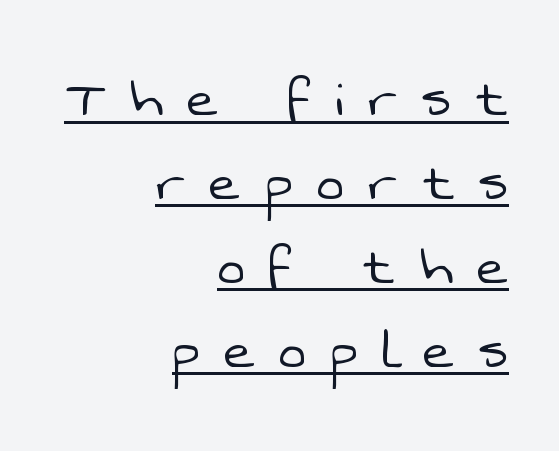
{"serif": "no", "bold": "no", "weight": "light", "width": "normal", "stroke_contrast": "low", "x_height": "medium", "monospaced": "no", "underline": "yes", "align": "right", "line_spacing": "normal", "line_spacing_ratio": 1.29, "letter_spacing": "wide", "letter_spacing_em": 0.38, "glyph_px": 65}
